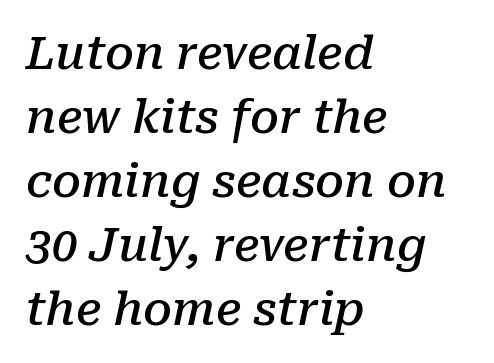
{"serif": "yes", "italic": "yes", "lean": "right", "slant_degrees": 10, "bold": "semi", "weight": "semibold", "width": "normal", "stroke_contrast": "low", "x_height": "medium", "monospaced": "no", "underline": "no", "align": "left", "line_spacing": "normal", "line_spacing_ratio": 1.39, "letter_spacing": "normal", "letter_spacing_em": 0.0, "glyph_px": 46}
